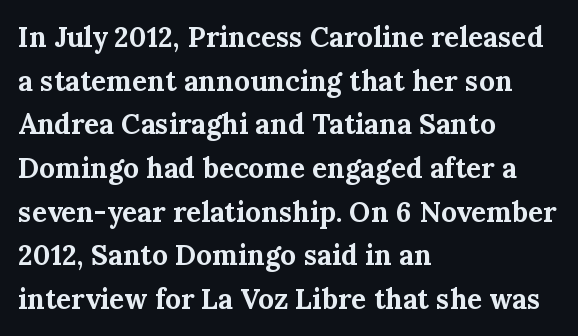
{"serif": "yes", "italic": "no", "bold": "yes", "weight": "bold", "width": "normal", "stroke_contrast": "medium", "x_height": "medium", "monospaced": "no", "underline": "no", "align": "left", "line_spacing": "normal", "line_spacing_ratio": 1.56, "letter_spacing": "normal", "letter_spacing_em": 0.0, "glyph_px": 28}
